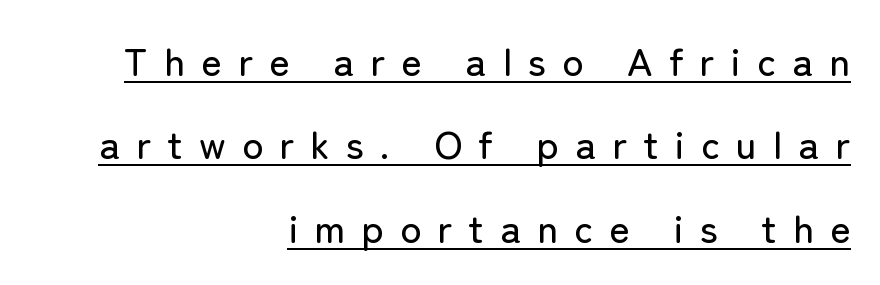
Q: Is the text italic (slanted)? A: No, it is upright.
Q: Is the typeface a serif or a sans-serif typeface? A: Sans-serif.
Q: Is the text underlined? A: Yes.
Q: How is the paragraph aligned? A: Right-aligned.
Q: Is the spacing between letters normal or unusually wide? A: Unusually wide.
Q: Is the spacing between lines tight, normal or loose? A: Loose.
Q: Width (condensed, normal, or wide)? A: Normal.
Q: Stroke contrast? A: Low.
Q: x-height? A: Medium.
Q: Monospaced? A: No.
